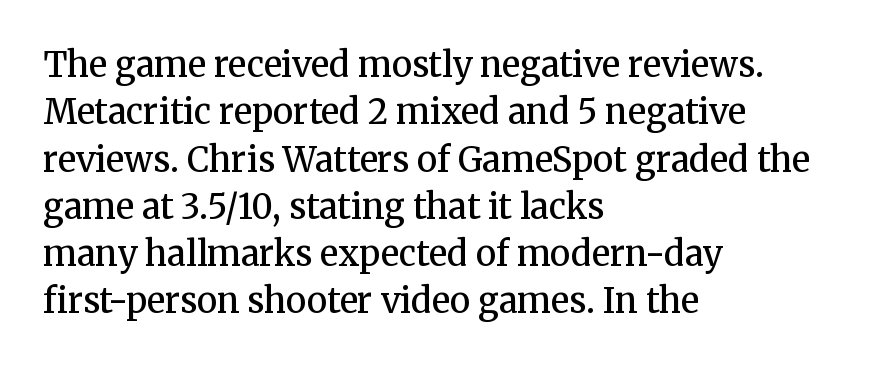
{"serif": "yes", "italic": "no", "bold": "semi", "weight": "semibold", "width": "normal", "stroke_contrast": "medium", "x_height": "medium", "monospaced": "no", "underline": "no", "align": "left", "line_spacing": "normal", "line_spacing_ratio": 1.39, "letter_spacing": "normal", "letter_spacing_em": 0.0, "glyph_px": 34}
